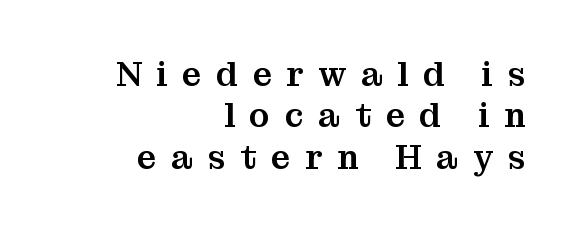
Decoration check: the copy has no underline. The line texture is sparse and dotted thanks to wide tracking. The typesetter chose a ragged-left arrangement here. Looks like regular typesetting: each glyph gets only the width it needs. You can tell from the footed stems that serif type was used.
